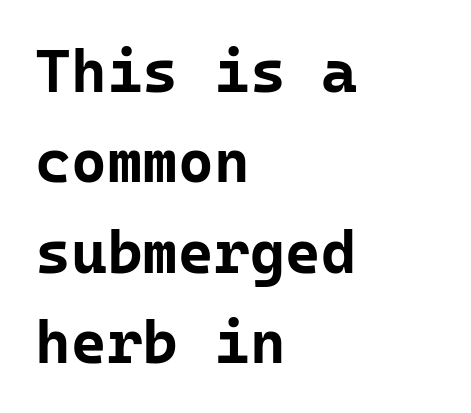
Q: Is the text bold? A: Yes.
Q: Is the text italic (slanted)? A: No, it is upright.
Q: Is the typeface a serif or a sans-serif typeface? A: Sans-serif.
Q: Is the text underlined? A: No.
Q: How is the paragraph aligned? A: Left-aligned.
Q: Is the spacing between letters normal or unusually wide? A: Normal.
Q: Is the spacing between lines tight, normal or loose? A: Normal.
Q: Width (condensed, normal, or wide)? A: Normal.
Q: Stroke contrast? A: Low.
Q: x-height? A: Medium.
Q: Monospaced? A: Yes.
